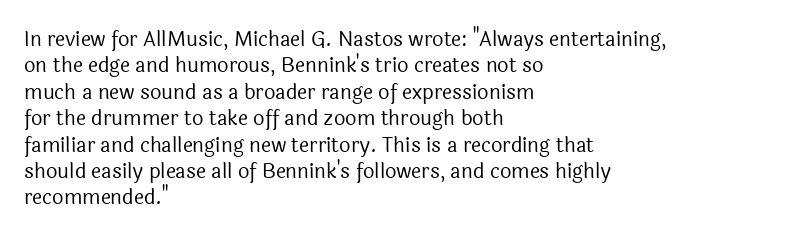
{"italic": "no", "bold": "no", "underline": "no", "align": "left", "line_spacing": "normal", "line_spacing_ratio": 1.32, "letter_spacing": "normal", "letter_spacing_em": 0.0, "glyph_px": 20}
